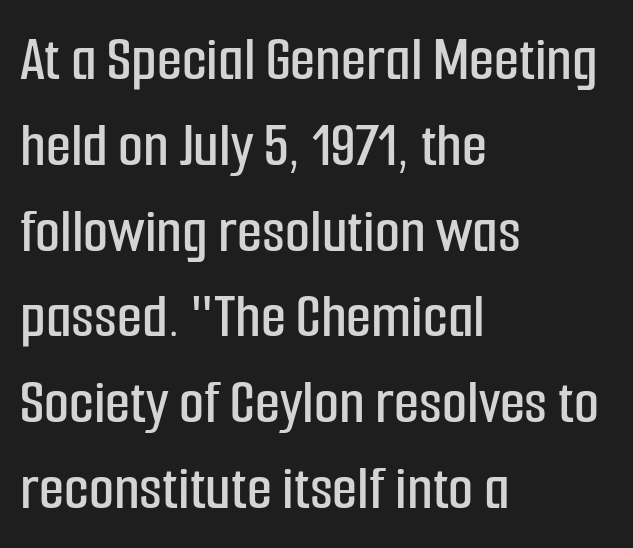
Here the glyphs are tracked normally, forming tight word shapes. The font family rendered here belongs to the sans-serif group. Decoration check: the copy has no underline. Looks like regular typesetting: each glyph gets only the width it needs. Short and long lines alike share a common starting point at left.
